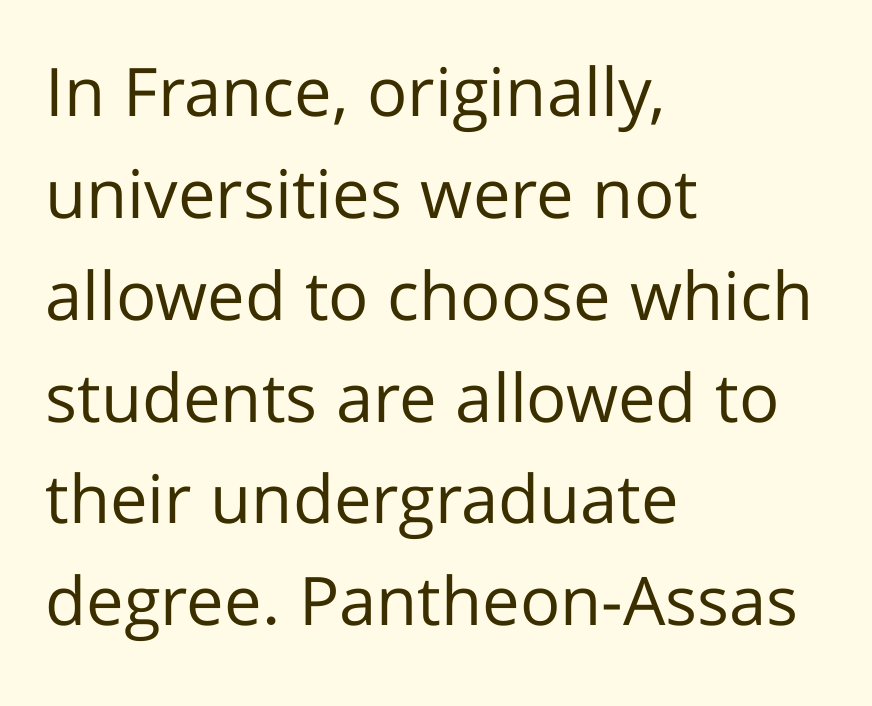
{"serif": "no", "italic": "no", "bold": "no", "weight": "regular", "width": "normal", "stroke_contrast": "low", "x_height": "medium", "monospaced": "no", "underline": "no", "align": "left", "line_spacing": "normal", "line_spacing_ratio": 1.52, "letter_spacing": "normal", "letter_spacing_em": 0.0, "glyph_px": 67}
